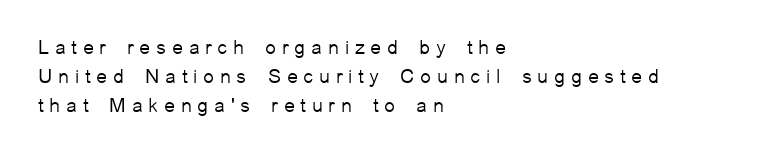
{"italic": "no", "bold": "no", "underline": "no", "align": "left", "line_spacing": "normal", "line_spacing_ratio": 1.45, "letter_spacing": "wide", "letter_spacing_em": 0.28, "glyph_px": 20}
